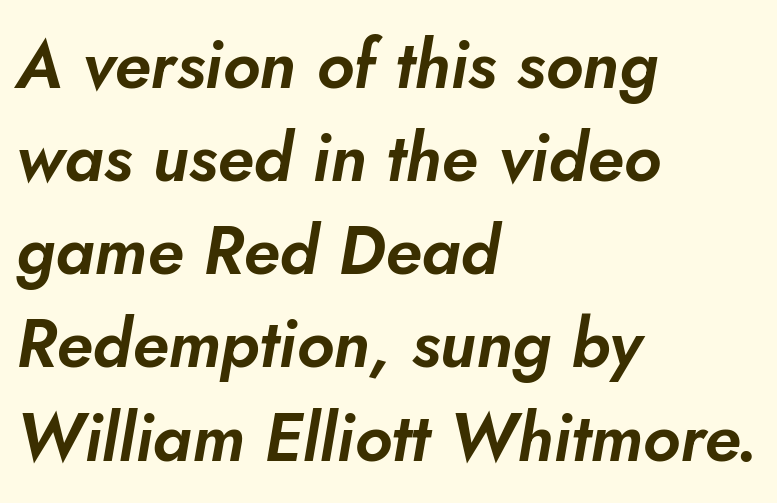
The image shows 67 px text type, italic (leaning right); set left-aligned, normal line spacing (1.39x), normal letter spacing, not underlined; low stroke contrast and a small x-height.
